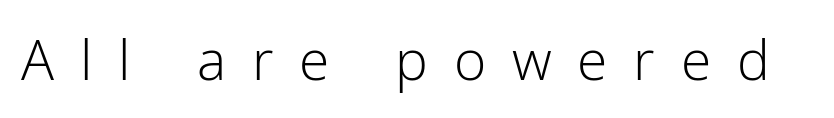
Q: Is the text bold? A: No.
Q: Is the text italic (slanted)? A: No, it is upright.
Q: Is the typeface a serif or a sans-serif typeface? A: Sans-serif.
Q: Is the text underlined? A: No.
Q: Is the spacing between letters normal or unusually wide? A: Unusually wide.
Q: Width (condensed, normal, or wide)? A: Normal.
Q: Stroke contrast? A: Low.
Q: x-height? A: Medium.
Q: Monospaced? A: No.
